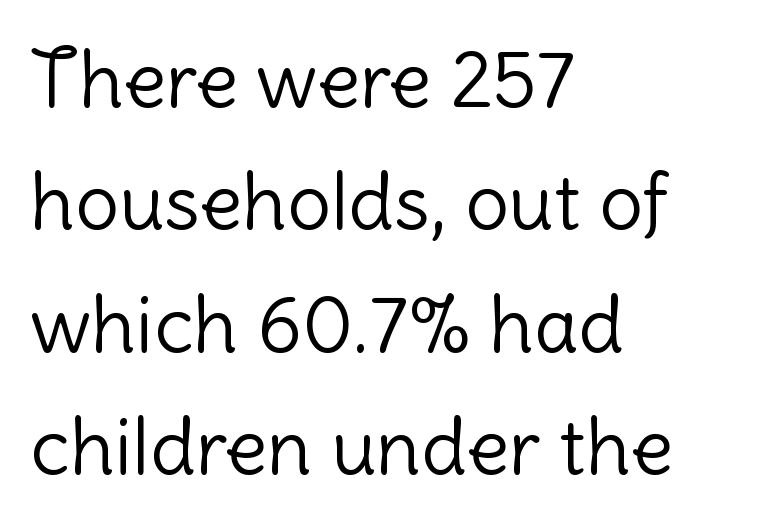
{"serif": "no", "italic": "no", "bold": "no", "weight": "light", "width": "normal", "stroke_contrast": "low", "x_height": "medium", "monospaced": "no", "underline": "no", "align": "left", "line_spacing": "normal", "line_spacing_ratio": 1.57, "letter_spacing": "normal", "letter_spacing_em": 0.0, "glyph_px": 78}
